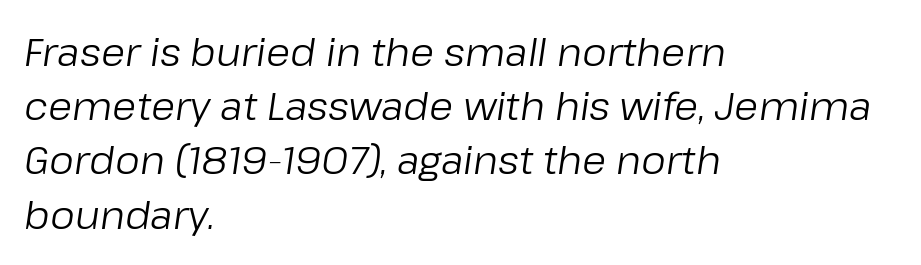
{"italic": "yes", "lean": "right", "slant_degrees": 8, "bold": "no", "weight": "regular", "width": "normal", "stroke_contrast": "low", "x_height": "medium", "monospaced": "no", "underline": "no", "align": "left", "line_spacing": "normal", "line_spacing_ratio": 1.39, "letter_spacing": "normal", "letter_spacing_em": 0.0, "glyph_px": 39}
